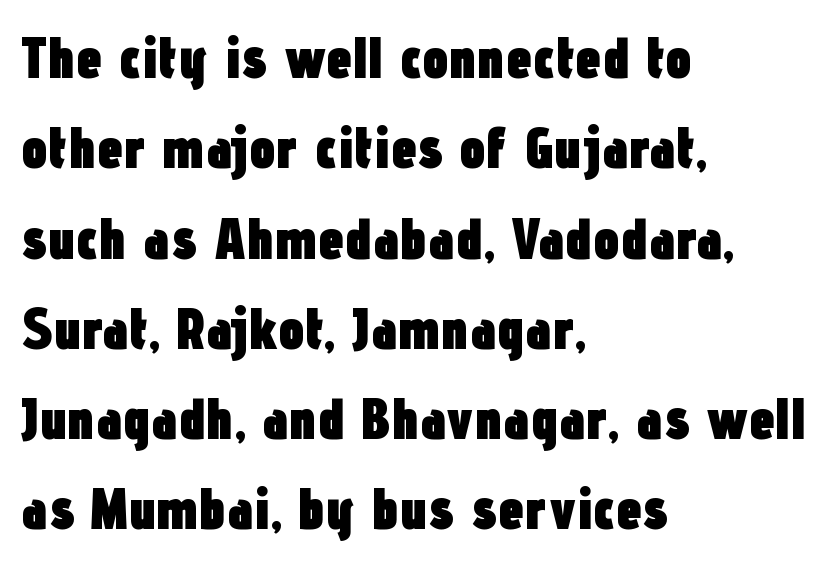
{"serif": "no", "italic": "no", "bold": "yes", "weight": "heavy", "width": "condensed", "stroke_contrast": "low", "x_height": "medium", "monospaced": "no", "underline": "no", "align": "left", "line_spacing": "normal", "line_spacing_ratio": 1.53, "letter_spacing": "normal", "letter_spacing_em": 0.0, "glyph_px": 59}
